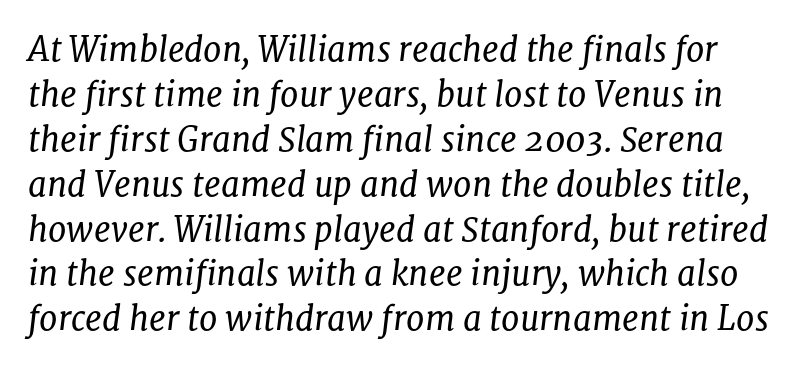
{"serif": "yes", "italic": "yes", "lean": "right", "slant_degrees": 8, "bold": "no", "weight": "regular", "width": "normal", "stroke_contrast": "low", "x_height": "medium", "monospaced": "no", "underline": "no", "line_spacing": "normal", "line_spacing_ratio": 1.36, "letter_spacing": "normal", "letter_spacing_em": 0.0, "glyph_px": 33}
